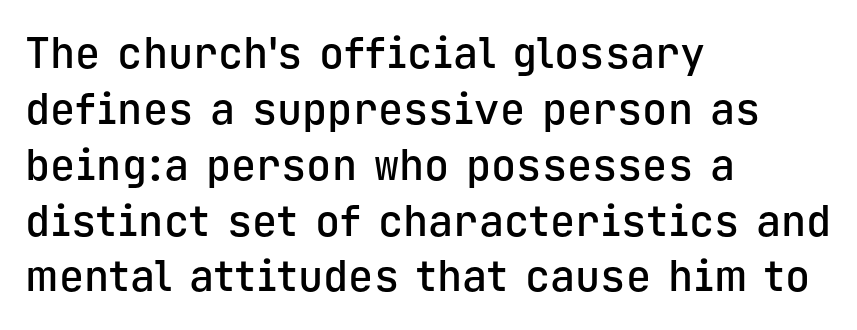
The image shows 42 px semibold sans-serif type, upright, monospaced; set left-aligned, normal line spacing (1.33x), normal letter spacing, not underlined; low stroke contrast and a medium x-height.
